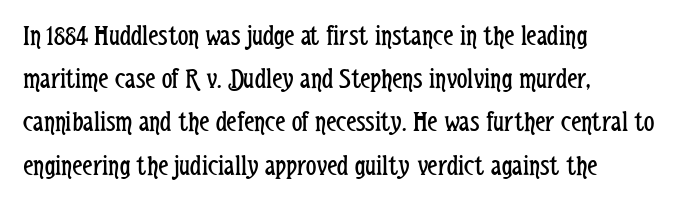
{"serif": "no", "italic": "no", "bold": "no", "weight": "regular", "width": "condensed", "stroke_contrast": "low", "x_height": "medium", "monospaced": "no", "underline": "no", "align": "left", "line_spacing": "normal", "line_spacing_ratio": 1.49, "letter_spacing": "normal", "letter_spacing_em": 0.0, "glyph_px": 29}
